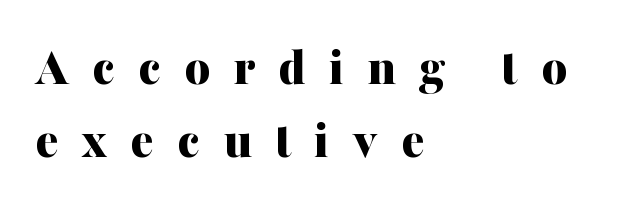
{"serif": "yes", "italic": "no", "bold": "yes", "weight": "bold", "width": "normal", "stroke_contrast": "medium", "x_height": "medium", "monospaced": "no", "underline": "no", "align": "left", "line_spacing": "normal", "line_spacing_ratio": 1.33, "letter_spacing": "wide", "letter_spacing_em": 0.42, "glyph_px": 55}
